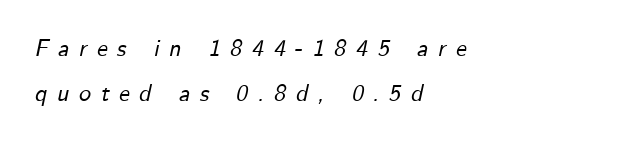
{"italic": "yes", "lean": "right", "slant_degrees": 12, "underline": "no", "align": "left", "line_spacing_ratio": 1.86, "letter_spacing": "wide", "letter_spacing_em": 0.4, "glyph_px": 24}
